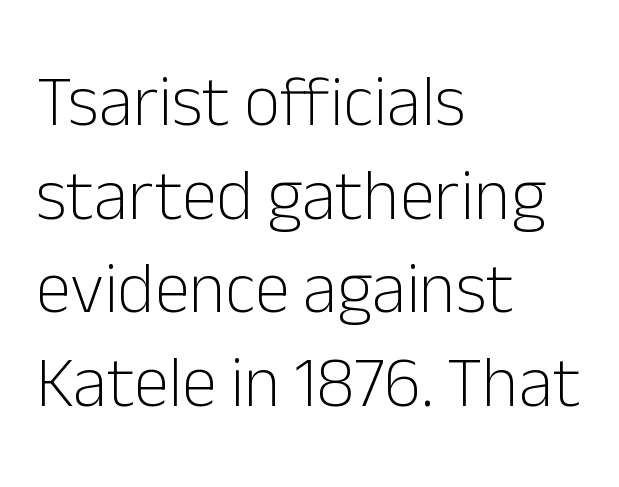
{"serif": "no", "italic": "no", "bold": "no", "weight": "light", "width": "normal", "stroke_contrast": "low", "x_height": "medium", "monospaced": "no", "underline": "no", "align": "left", "line_spacing": "normal", "line_spacing_ratio": 1.32, "letter_spacing": "normal", "letter_spacing_em": 0.0, "glyph_px": 71}
